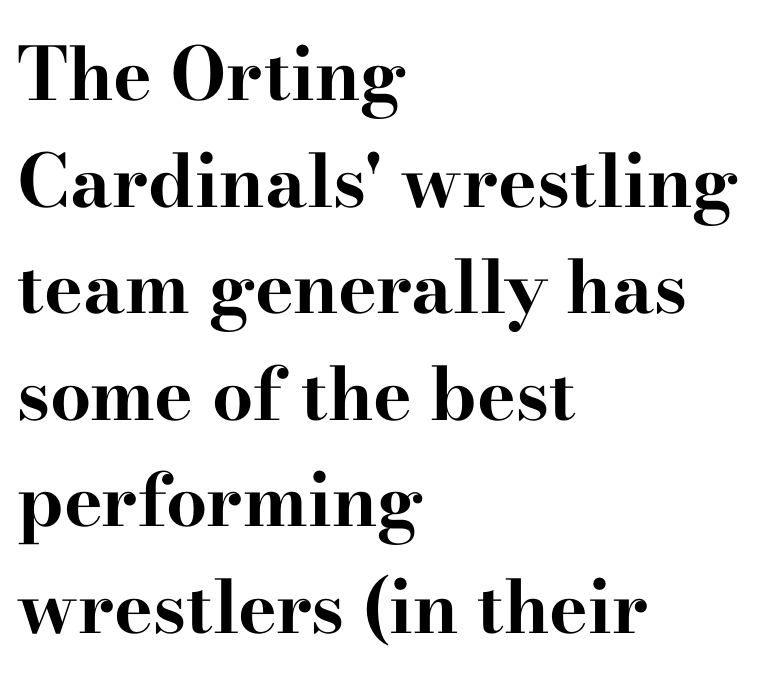
Examine the stroke ends and you'll spot serifs. The baseline area is clear. Summary of weight: heavy, a full bold. Posture: straight, roman, zero tilt. Observe the ordinary spacing: letters are neighbours, not strangers.
